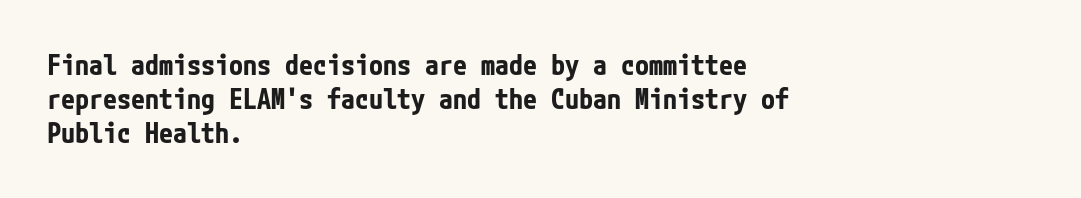
The image shows 28 px bold, condensed sans-serif type, upright; set left-aligned, line spacing 1.22x, normal letter spacing, not underlined; low stroke contrast and a medium x-height.
